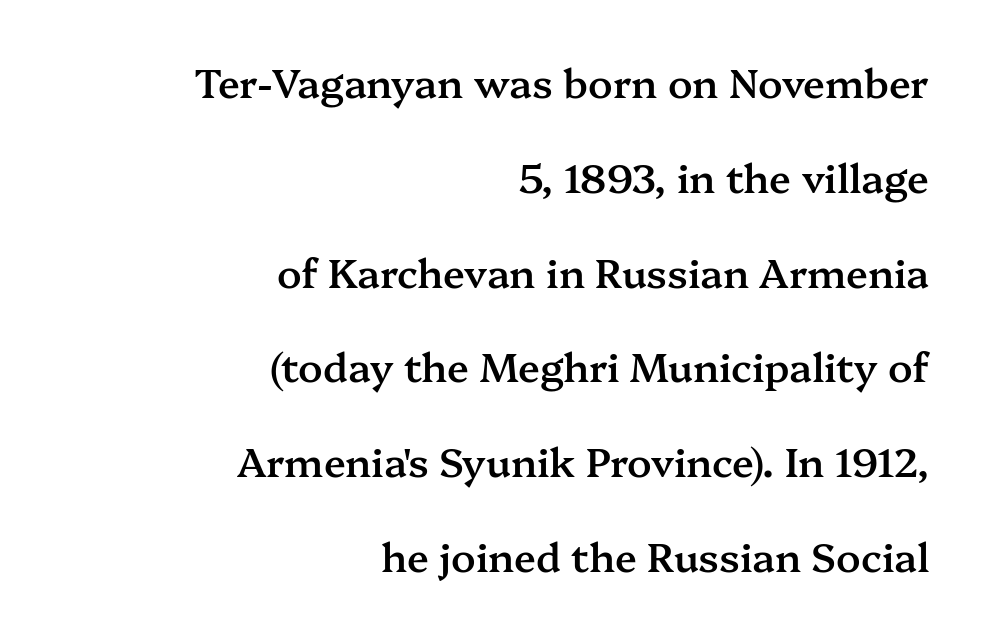
Every letter is mildly thick-stroked: semibold rather than bold. The lines are quadded right. The gaps between neighbouring characters are ordinary and unremarkable. Character widths vary here, with narrow letters taking less room than wide ones.
